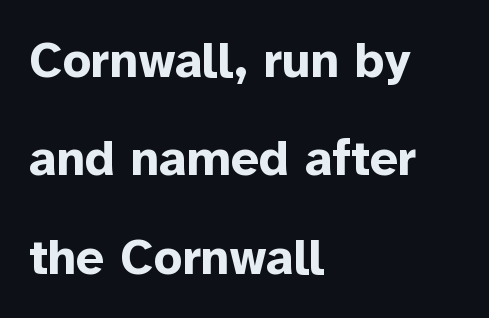
Q: Is the text bold? A: Yes.
Q: Is the text italic (slanted)? A: No, it is upright.
Q: Is the typeface a serif or a sans-serif typeface? A: Sans-serif.
Q: Is the text underlined? A: No.
Q: How is the paragraph aligned? A: Left-aligned.
Q: Is the spacing between letters normal or unusually wide? A: Normal.
Q: Is the spacing between lines tight, normal or loose? A: Loose.
Q: Width (condensed, normal, or wide)? A: Normal.
Q: Stroke contrast? A: Low.
Q: x-height? A: Medium.
Q: Monospaced? A: No.
